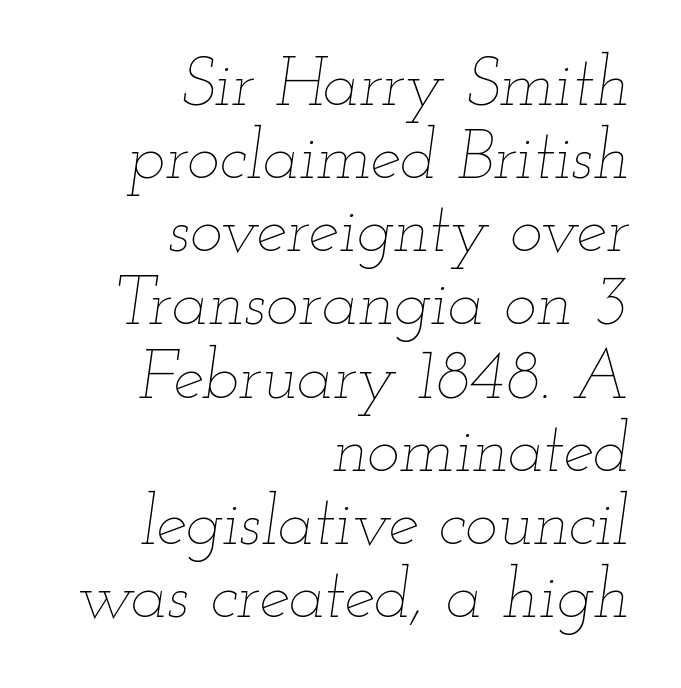
{"italic": "yes", "lean": "right", "slant_degrees": 12, "bold": "no", "weight": "thin", "width": "wide", "stroke_contrast": "low", "x_height": "small", "monospaced": "no", "underline": "no", "align": "right", "line_spacing": "tight", "line_spacing_ratio": 1.06, "letter_spacing": "normal", "letter_spacing_em": 0.0, "glyph_px": 69}
